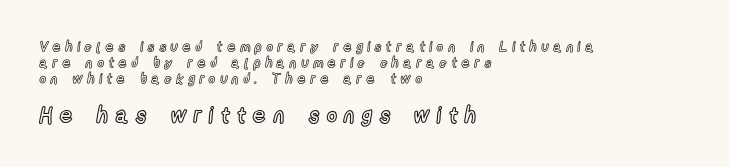
{"underline": "no", "align": "left", "line_spacing": "tight", "line_spacing_ratio": 1.13, "letter_spacing": "wide", "letter_spacing_em": 0.34, "larger_block": "second", "size_ratio": 1.57, "glyph_px": 22}
